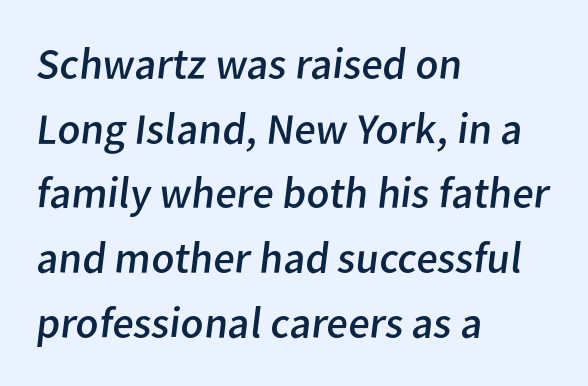
The image shows 44 px regular-weight sans-serif type; set left-aligned, normal line spacing (1.47x), normal letter spacing, not underlined; low stroke contrast and a medium x-height.
